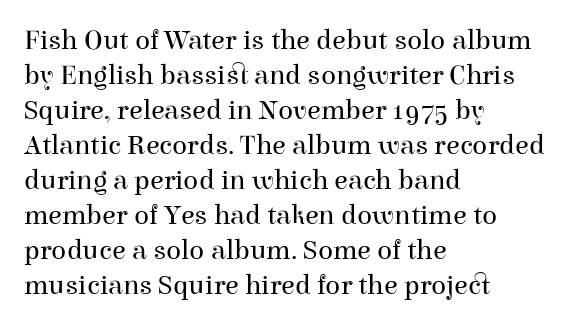
The image shows 28 px regular-weight serif type, upright; set left-aligned, normal line spacing (1.25x), normal letter spacing, not underlined; high stroke contrast and a medium x-height.
